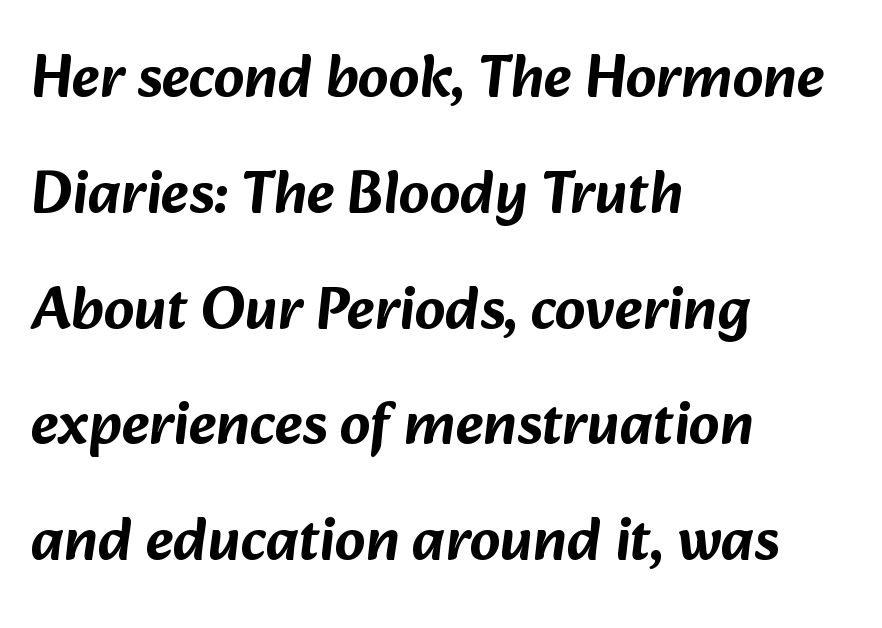
{"serif": "no", "width": "normal", "stroke_contrast": "low", "x_height": "medium", "monospaced": "no", "underline": "no", "align": "left", "line_spacing": "loose", "line_spacing_ratio": 1.93, "letter_spacing": "normal", "letter_spacing_em": 0.0, "glyph_px": 60}
